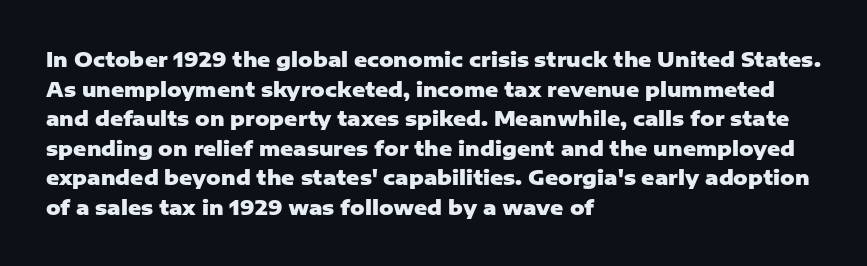
The rendering uses a bold face; every stroke is thick and dark. Compared with a centered layout, this one pins lines to the left instead. Underline: absent. In terms of letterspacing, this is plain default setting. Italic: no, the glyphs are upright roman. How would I describe the line gaps? Plain and ordinary.
